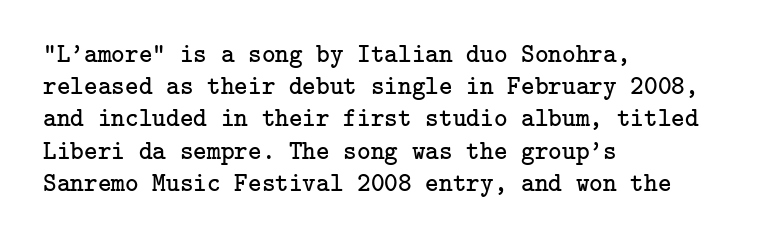
{"italic": "no", "bold": "no", "underline": "no", "align": "left", "line_spacing_ratio": 1.24, "letter_spacing": "normal", "letter_spacing_em": 0.0, "glyph_px": 26}
